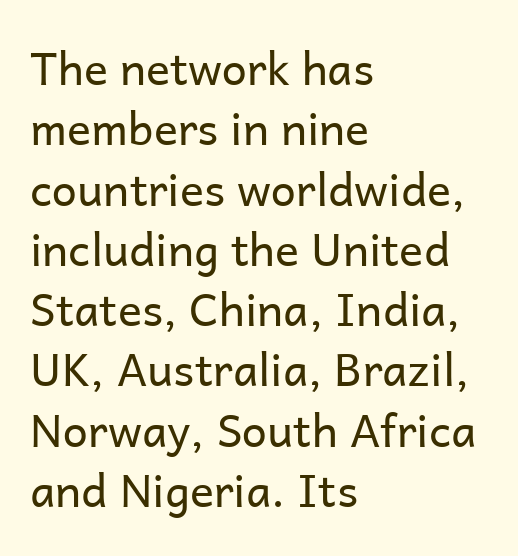
The image shows 45 px regular-weight sans-serif type, upright; set left-aligned, normal line spacing (1.34x), normal letter spacing, not underlined; low stroke contrast and a medium x-height.
